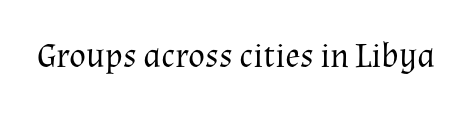
Q: Is the text bold? A: No.
Q: Is the text italic (slanted)? A: No, it is upright.
Q: Is the typeface a serif or a sans-serif typeface? A: Serif.
Q: Is the text underlined? A: No.
Q: Is the spacing between letters normal or unusually wide? A: Normal.
Q: Width (condensed, normal, or wide)? A: Normal.
Q: Stroke contrast? A: Medium.
Q: x-height? A: Medium.
Q: Monospaced? A: No.
